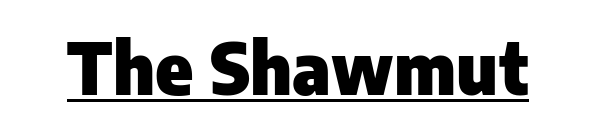
{"serif": "no", "italic": "no", "bold": "yes", "weight": "heavy", "width": "normal", "stroke_contrast": "low", "x_height": "medium", "monospaced": "no", "underline": "yes", "letter_spacing": "normal", "letter_spacing_em": 0.0, "glyph_px": 71}
